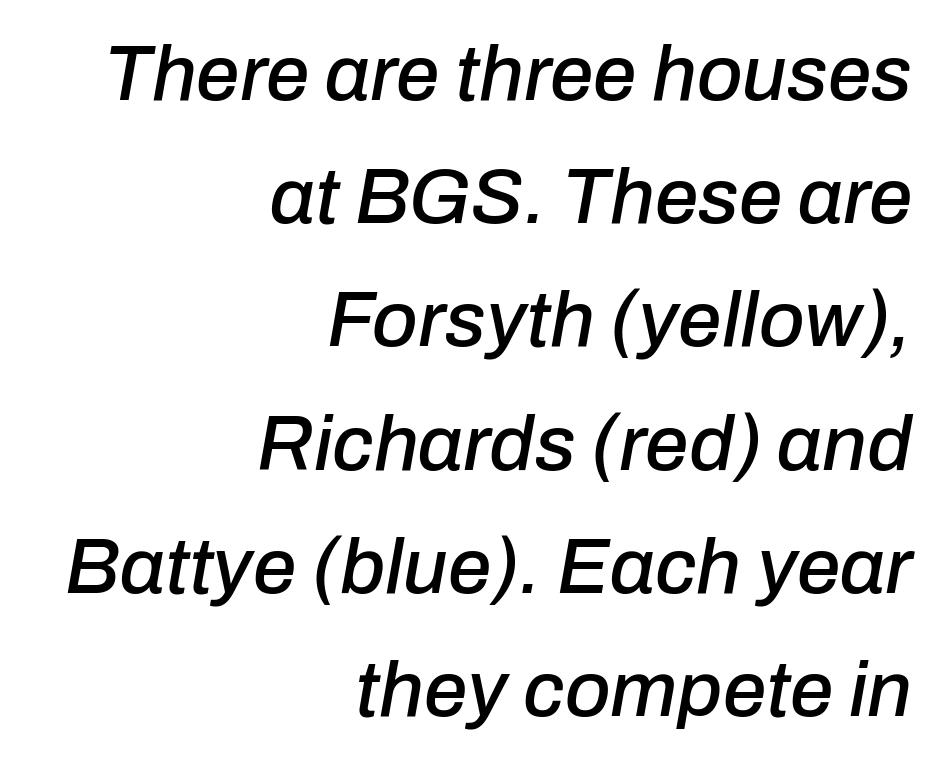
{"italic": "yes", "lean": "right", "slant_degrees": 10, "width": "normal", "stroke_contrast": "low", "x_height": "medium", "monospaced": "no", "underline": "no", "align": "right", "line_spacing": "normal", "line_spacing_ratio": 1.58, "letter_spacing": "normal", "letter_spacing_em": 0.0, "glyph_px": 78}
